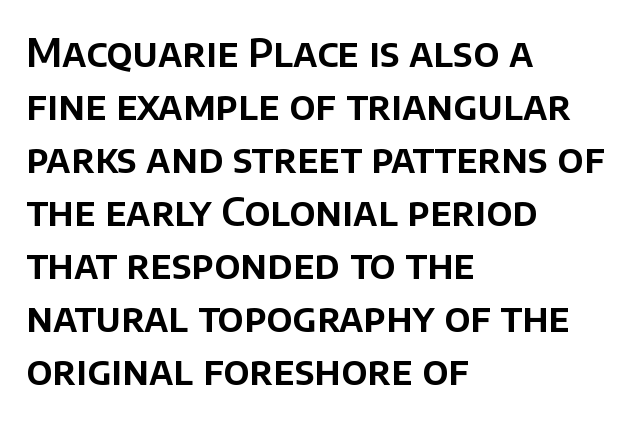
The image shows 39 px sans-serif type, upright; set left-aligned, normal line spacing (1.36x), normal letter spacing, not underlined; low stroke contrast and a large x-height.
